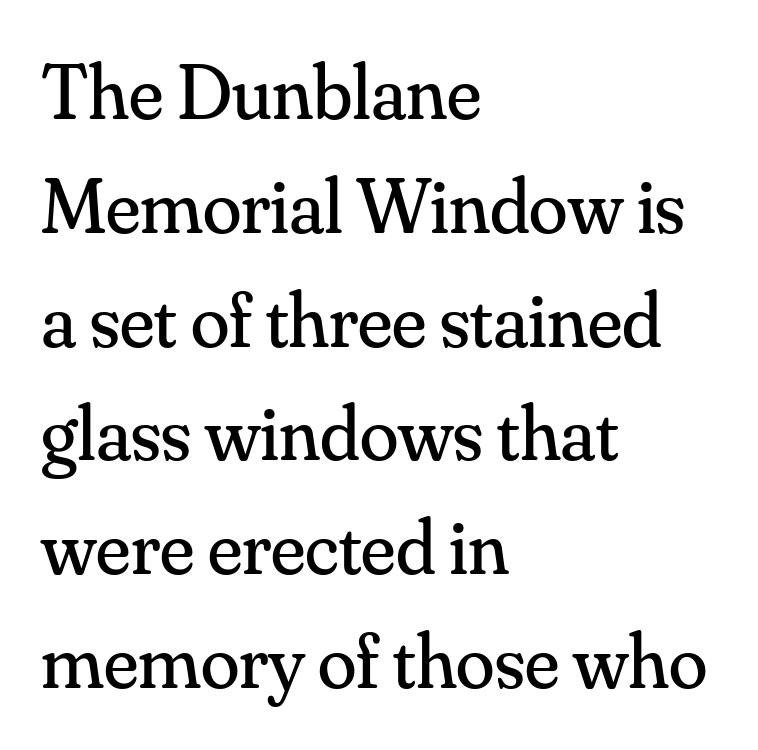
{"serif": "yes", "italic": "no", "bold": "no", "weight": "regular", "width": "normal", "stroke_contrast": "medium", "x_height": "small", "monospaced": "no", "underline": "no", "align": "left", "line_spacing": "normal", "line_spacing_ratio": 1.44, "letter_spacing": "normal", "letter_spacing_em": 0.0, "glyph_px": 79}
